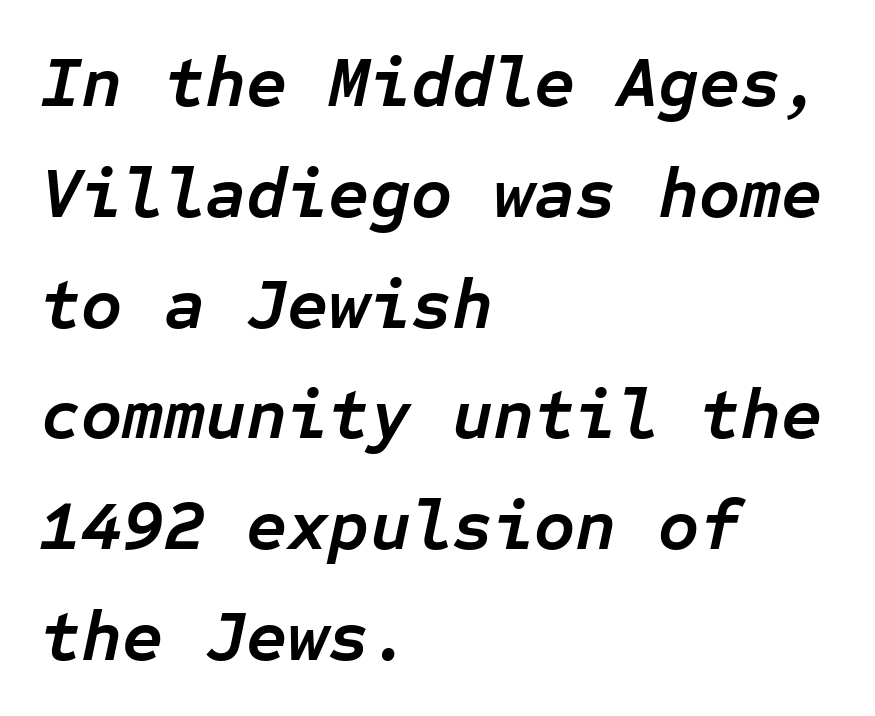
The image shows 71 px semibold type, italic (leaning right), monospaced; set left-aligned, normal line spacing (1.56x), normal letter spacing, not underlined; low stroke contrast and a medium x-height.
